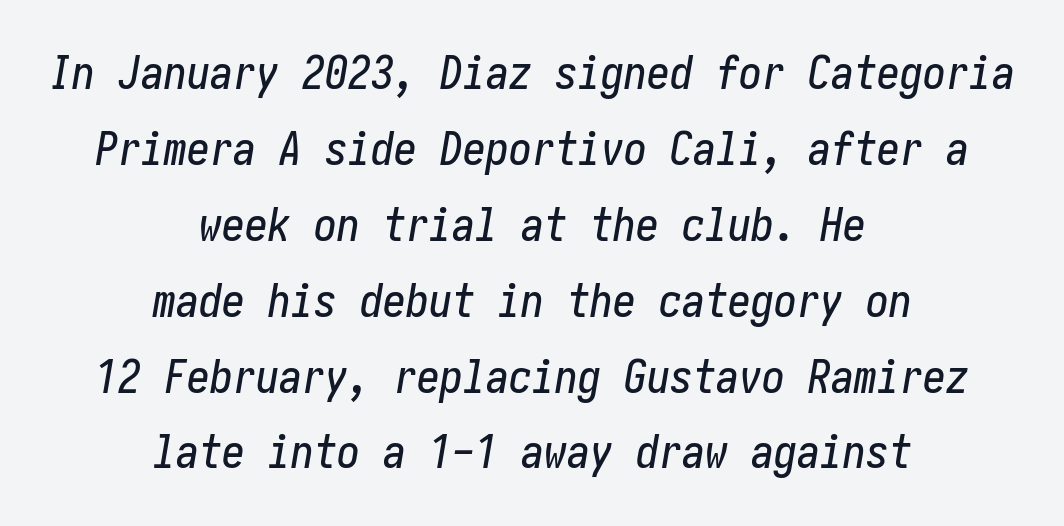
A bare baseline throughout the passage. Honestly, the row spacing looks completely unremarkable. This rendering uses center alignment, leaving both contours irregular but symmetric. The line texture is even and compact thanks to regular tracking. In terms of posture, this sample is oblique.
